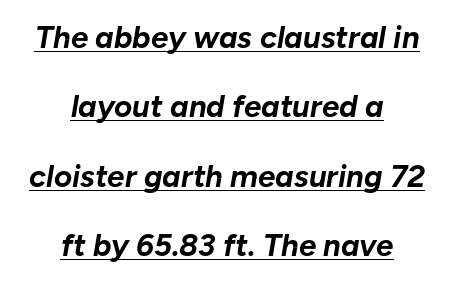
The image shows 31 px bold type, italic (leaning right); set centered, loose line spacing (2.24x), normal letter spacing, underlined; low stroke contrast and a medium x-height.
